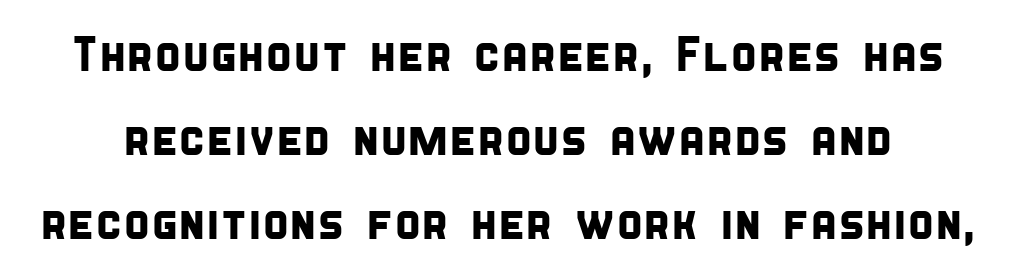
Is this a fixed-width face? No — the glyphs have proportional, varying widths. Note: no serifs on the glyphs. Between one letter and the next there's only the usual sliver of space. Underline: absent.
